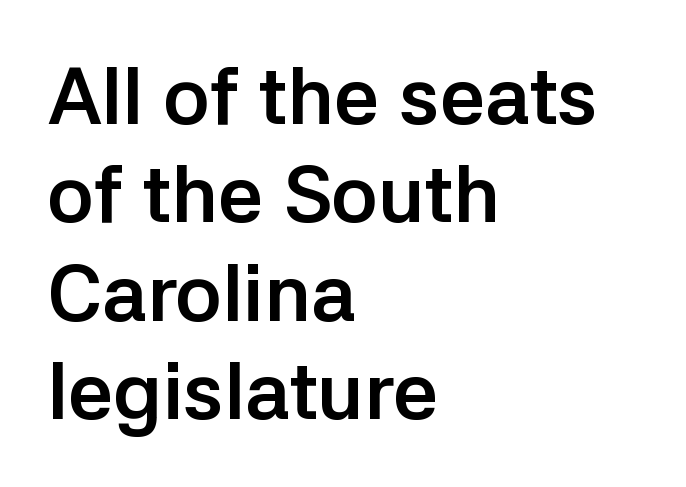
Q: Is the text bold? A: Yes.
Q: Is the text italic (slanted)? A: No, it is upright.
Q: Is the typeface a serif or a sans-serif typeface? A: Sans-serif.
Q: Is the text underlined? A: No.
Q: How is the paragraph aligned? A: Left-aligned.
Q: Is the spacing between letters normal or unusually wide? A: Normal.
Q: Width (condensed, normal, or wide)? A: Normal.
Q: Stroke contrast? A: Low.
Q: x-height? A: Medium.
Q: Monospaced? A: No.
